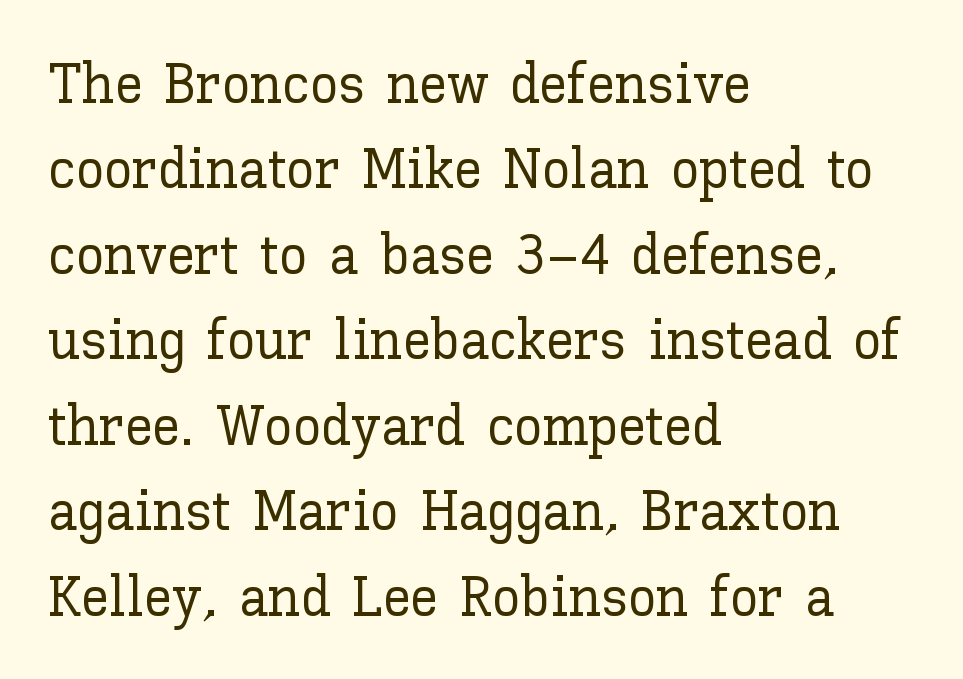
{"italic": "no", "width": "normal", "stroke_contrast": "low", "x_height": "medium", "monospaced": "no", "underline": "no", "align": "left", "line_spacing": "normal", "line_spacing_ratio": 1.5, "letter_spacing": "normal", "letter_spacing_em": 0.0, "glyph_px": 57}
